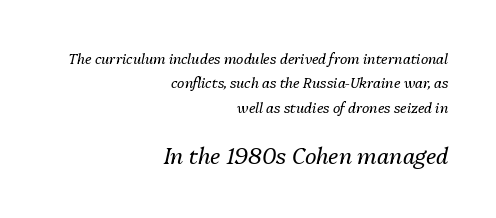
Designer's note — italics engaged. Underlining? Definitely not there. Notice how the passage keeps a crisp vertical edge on the right only. No extra ink here — the face is not bold. The passage shown begins with its smaller block and ends with its larger one.
